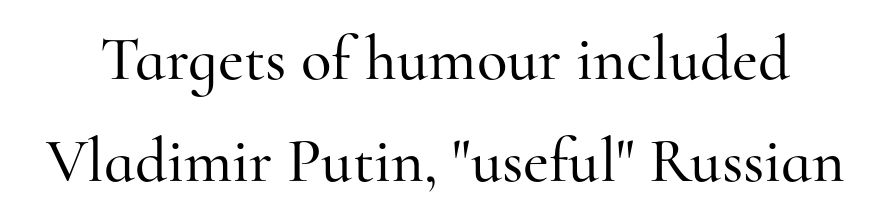
Q: Is the text italic (slanted)? A: No, it is upright.
Q: Is the typeface a serif or a sans-serif typeface? A: Serif.
Q: Is the text underlined? A: No.
Q: Is the spacing between letters normal or unusually wide? A: Normal.
Q: Is the spacing between lines tight, normal or loose? A: Normal.
Q: Width (condensed, normal, or wide)? A: Normal.
Q: Stroke contrast? A: High.
Q: x-height? A: Small.
Q: Monospaced? A: No.
